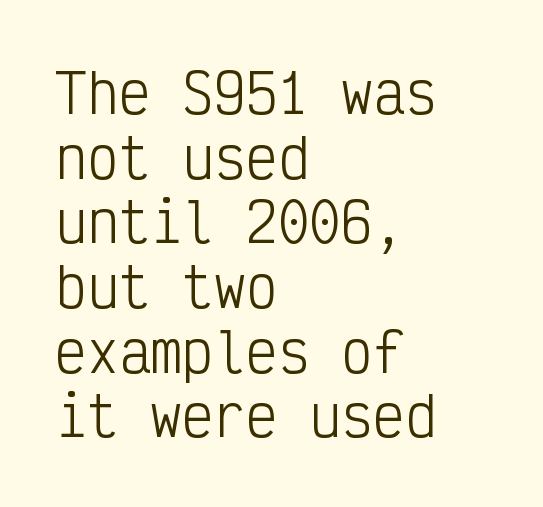
The image shows 53 px light, condensed sans-serif type, upright, monospaced; set left-aligned, line spacing 1.22x, normal letter spacing, not underlined; low stroke contrast and a medium x-height.
